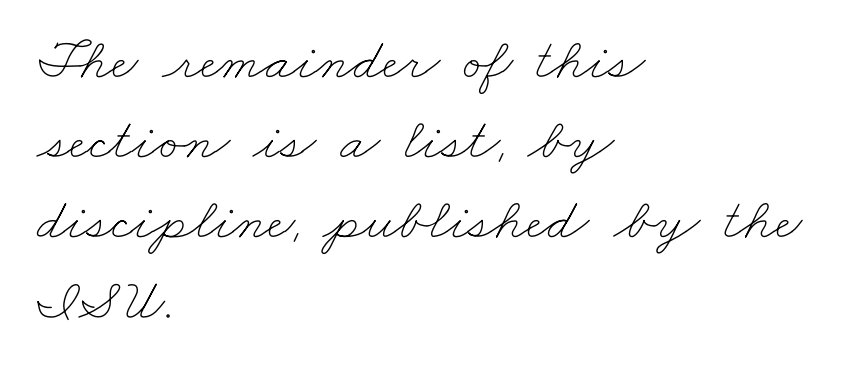
The gaps between neighbouring characters are ordinary and unremarkable. The typeface has the unassuming heft of standard copy or less. Varying glyph widths throughout — classic text-font behaviour. This sample is left-justified, so line endings fall wherever the words run out.
